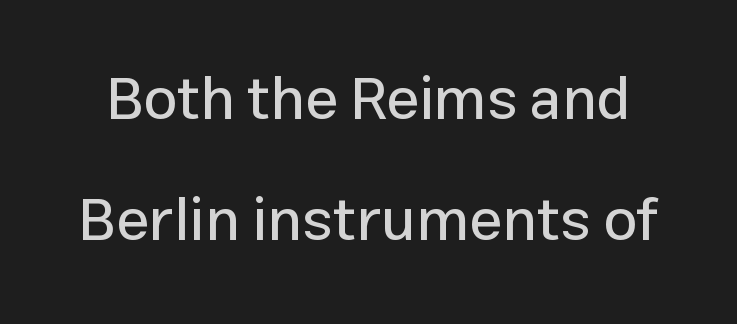
The image shows 60 px sans-serif type, upright; set loose line spacing (2.01x), normal letter spacing, not underlined; low stroke contrast and a medium x-height.
